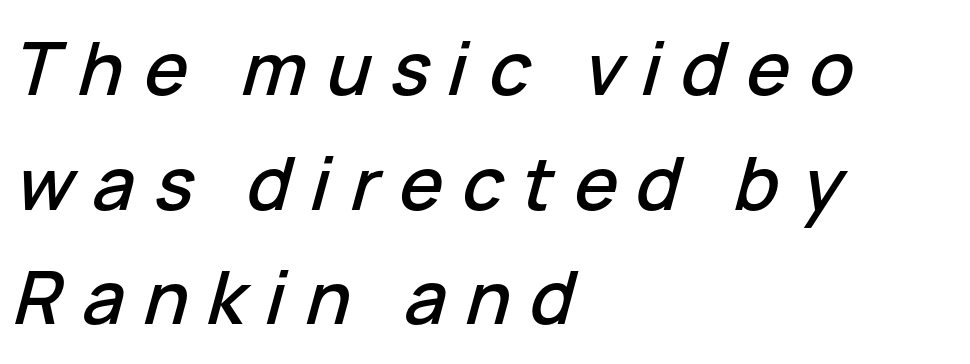
The image shows 73 px text type, italic (leaning right); set left-aligned, normal line spacing (1.57x), unusually wide letter spacing (+0.27 em), not underlined; low stroke contrast and a medium x-height.
